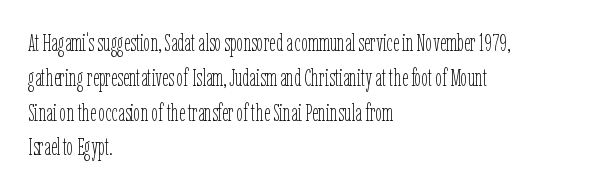
{"italic": "no", "bold": "no", "underline": "no", "align": "left", "line_spacing": "normal", "line_spacing_ratio": 1.45, "letter_spacing": "normal", "letter_spacing_em": 0.0, "glyph_px": 24}
